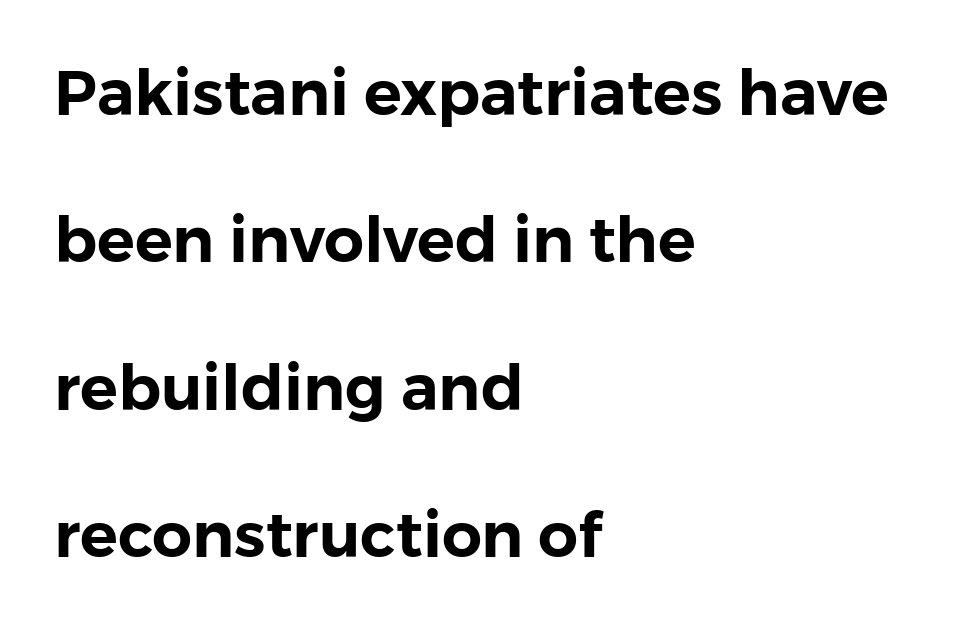
Q: Is the text italic (slanted)? A: No, it is upright.
Q: Is the typeface a serif or a sans-serif typeface? A: Sans-serif.
Q: Is the text underlined? A: No.
Q: How is the paragraph aligned? A: Left-aligned.
Q: Is the spacing between letters normal or unusually wide? A: Normal.
Q: Is the spacing between lines tight, normal or loose? A: Loose.
Q: Width (condensed, normal, or wide)? A: Normal.
Q: x-height? A: Medium.
Q: Monospaced? A: No.
